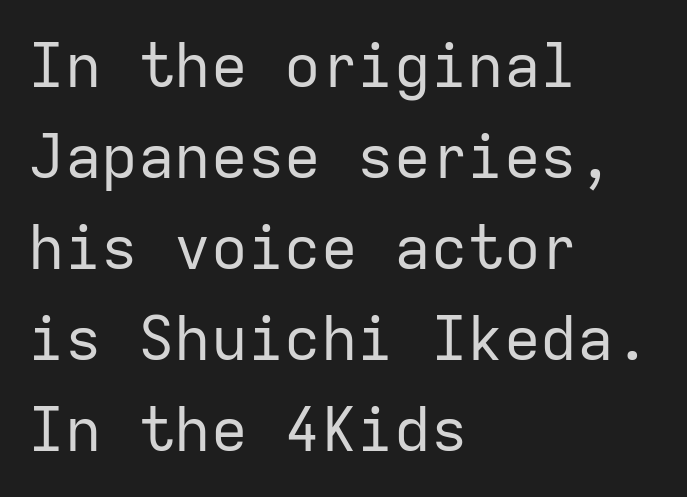
Words float on clear page, feet unadorned. Layout note: lines flush left. Posture: upright roman. Counters stay open thanks to moderate or lighter strokes.
